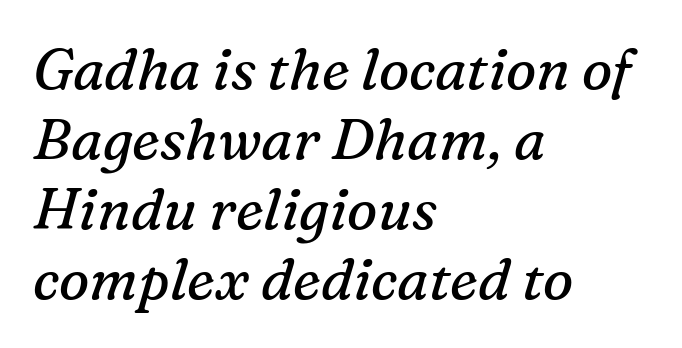
The image shows 57 px regular-weight serif type, italic (leaning right); set left-aligned, line spacing 1.23x, normal letter spacing, not underlined; medium stroke contrast and a medium x-height.
